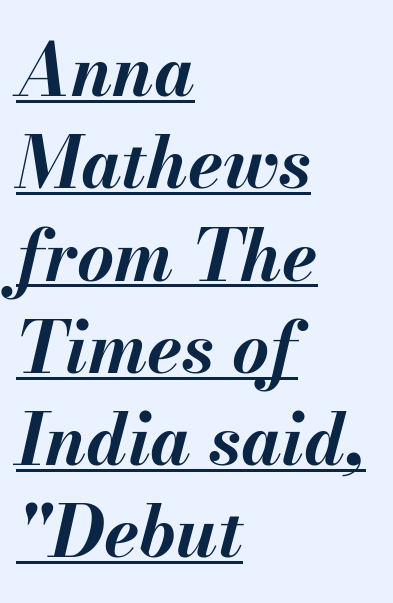
Pretty heavy lettering here — definitely bold. Each new line begins a customary step beneath the previous one. Glance below the letters and you will spot a drawn line. The compositor pushed each line to the left boundary. Glyph-to-glyph distance matches everyday printed text.
